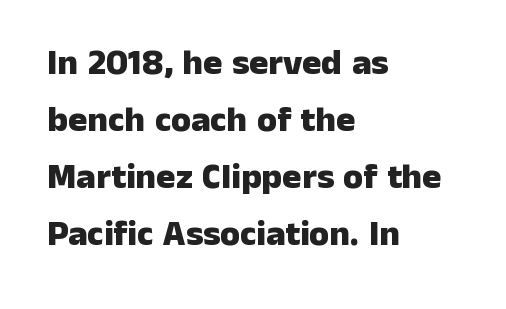
The image shows 36 px heavy sans-serif type, upright; set left-aligned, normal line spacing (1.58x), normal letter spacing, not underlined; low stroke contrast and a medium x-height.
